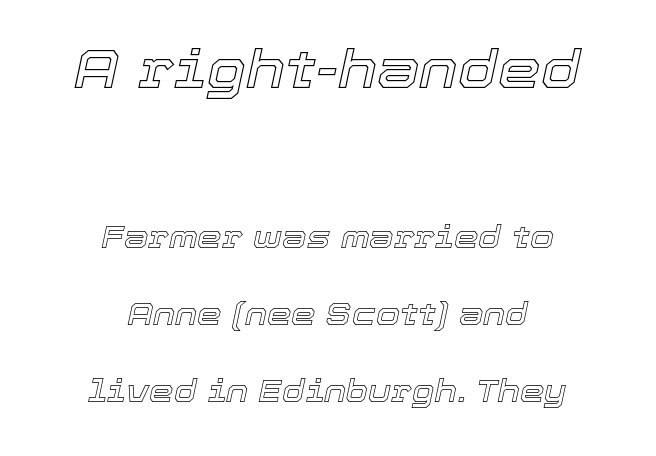
Q: Is the text italic (slanted)? A: Yes, it leans right by about 12 degrees.
Q: Is the text underlined? A: No.
Q: How is the paragraph aligned? A: Centered.
Q: Is the spacing between letters normal or unusually wide? A: Normal.
Q: Is the spacing between lines tight, normal or loose? A: Loose.
Q: Which block of text is set in a larger size, the first (top) or the second (bottom)? A: The first (top) one.
Q: Width (condensed, normal, or wide)? A: Normal.
Q: x-height? A: Medium.
Q: Monospaced? A: No.
